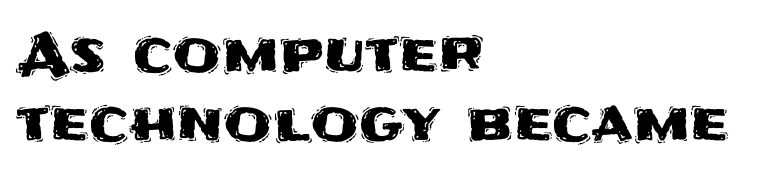
The lines in this sample share a left origin and differ only in where they stop. The type family on display is of the sans-serif kind. These lines were composed using upright roman letters. Horizontal bands of white between lines are of average thickness. Has an underline been added? It has not.
